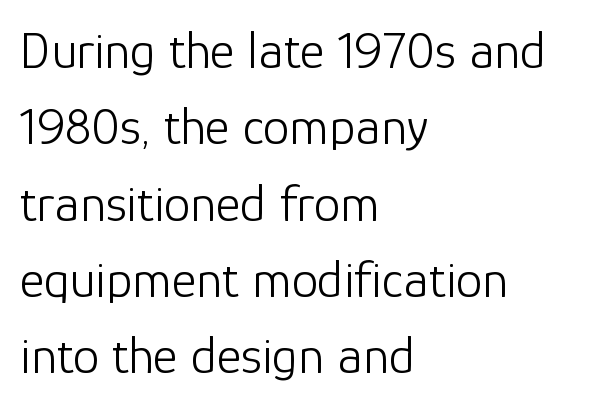
{"serif": "no", "italic": "no", "bold": "no", "weight": "light", "width": "normal", "stroke_contrast": "low", "x_height": "medium", "monospaced": "no", "underline": "no", "align": "left", "line_spacing": "normal", "line_spacing_ratio": 1.44, "letter_spacing": "normal", "letter_spacing_em": 0.0, "glyph_px": 53}
